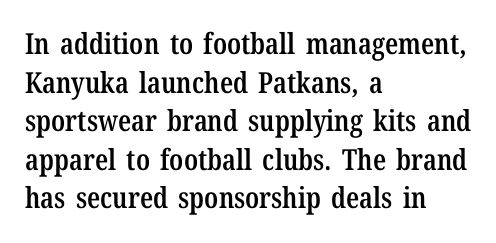
The image shows 29 px semibold, condensed serif type, upright; set left-aligned, normal line spacing (1.33x), normal letter spacing, not underlined; low stroke contrast and a medium x-height.
